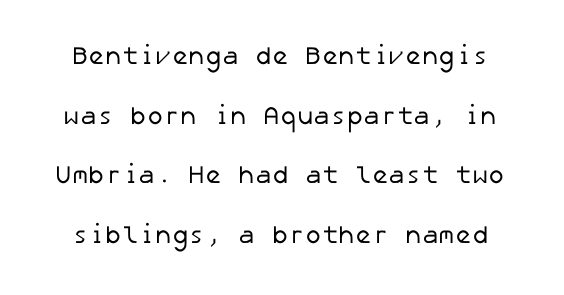
The image shows 25 px text type; set loose line spacing (2.39x), normal letter spacing, not underlined.
